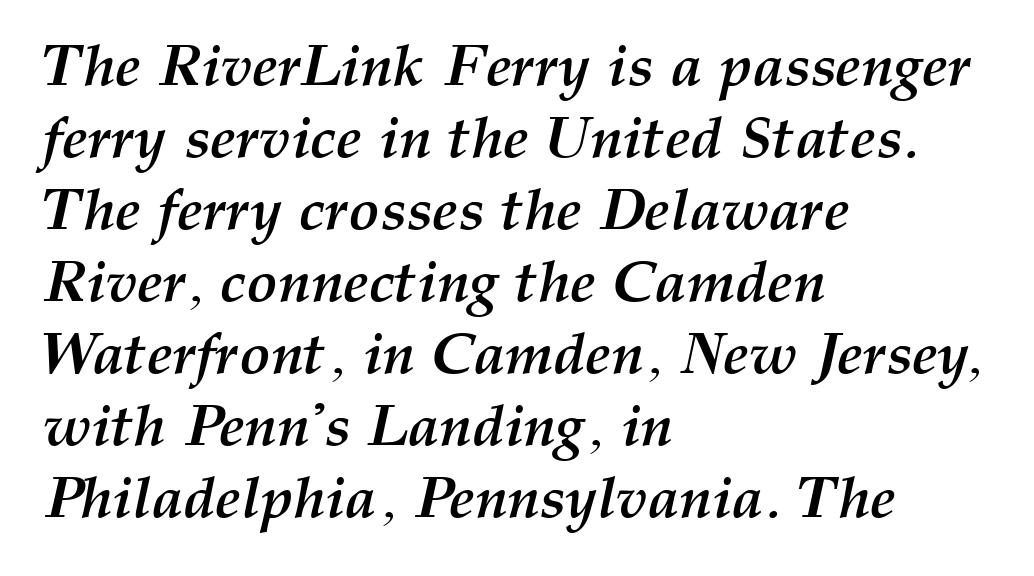
{"italic": "yes", "lean": "right", "slant_degrees": 12, "bold": "yes", "weight": "semibold", "width": "normal", "stroke_contrast": "medium", "x_height": "medium", "monospaced": "no", "underline": "no", "align": "left", "line_spacing_ratio": 1.24, "letter_spacing": "normal", "letter_spacing_em": 0.0, "glyph_px": 58}
